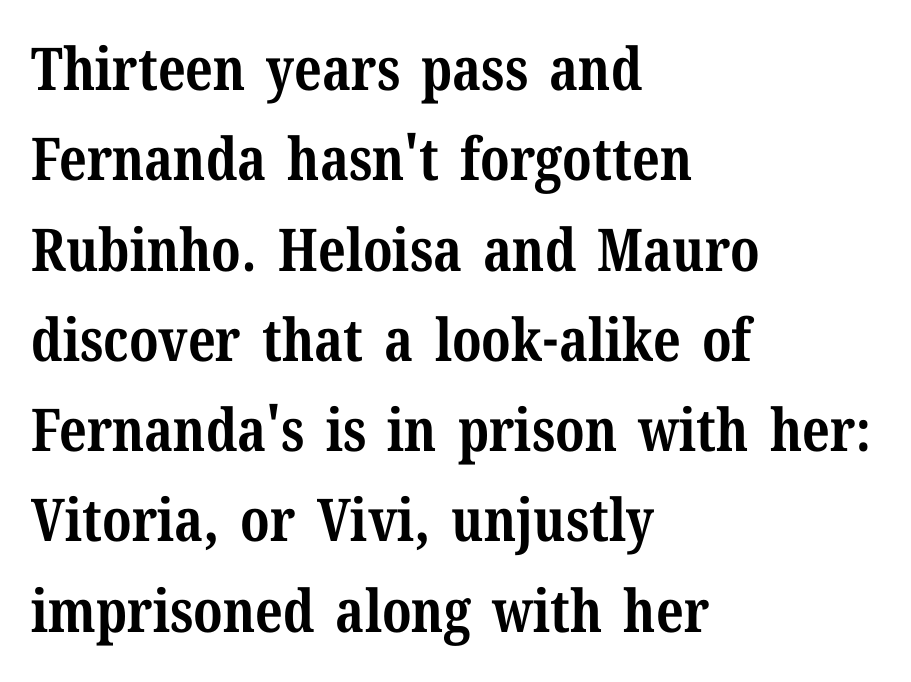
Check under the words: just untouched page. Is there any slant? The stems are plumb. Plenty of ink on the page — the face is bold. The compositor pushed each line to the left boundary. How would I describe the line gaps? Plain and ordinary. Short note: letters normally spaced.
